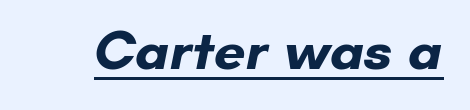
Q: Is the text bold? A: Yes.
Q: Is the typeface a serif or a sans-serif typeface? A: Sans-serif.
Q: Is the text underlined? A: Yes.
Q: Is the spacing between letters normal or unusually wide? A: Normal.
Q: Width (condensed, normal, or wide)? A: Normal.
Q: Stroke contrast? A: Low.
Q: x-height? A: Small.
Q: Monospaced? A: No.
